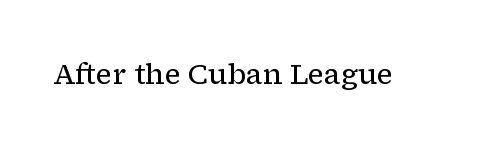
Q: Is the text bold? A: No.
Q: Is the text italic (slanted)? A: No, it is upright.
Q: Is the typeface a serif or a sans-serif typeface? A: Serif.
Q: Is the text underlined? A: No.
Q: Is the spacing between letters normal or unusually wide? A: Normal.
Q: Width (condensed, normal, or wide)? A: Normal.
Q: Stroke contrast? A: Low.
Q: x-height? A: Medium.
Q: Monospaced? A: No.
